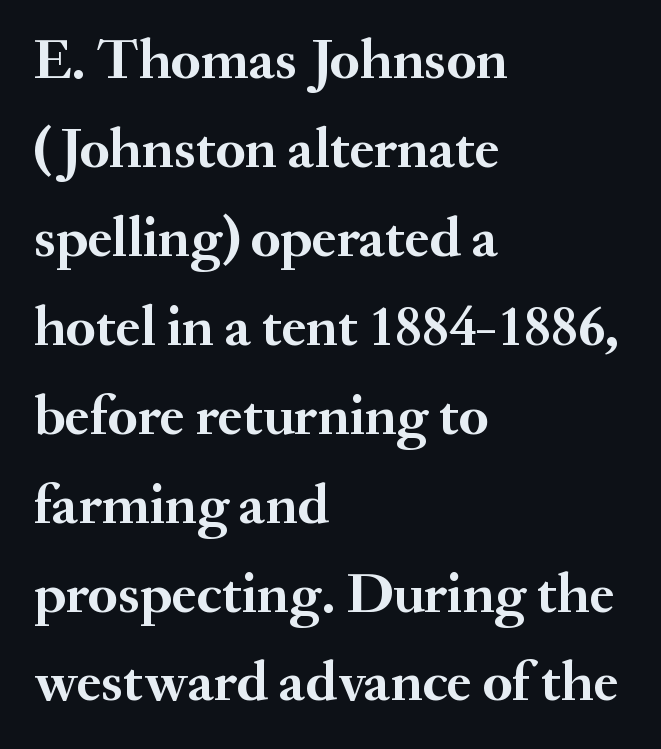
Look at the stroke-to-counter ratio: heavy, a bold. Plain, unruled lines of type. Students, observe: this is what conventionally led text looks like. The text block is weighted toward the left margin, trailing off unevenly rightward. Little horizontal feet cap the strokes, marking this as serif type. Spacing verdict: proportional, widths tailored to each character.
